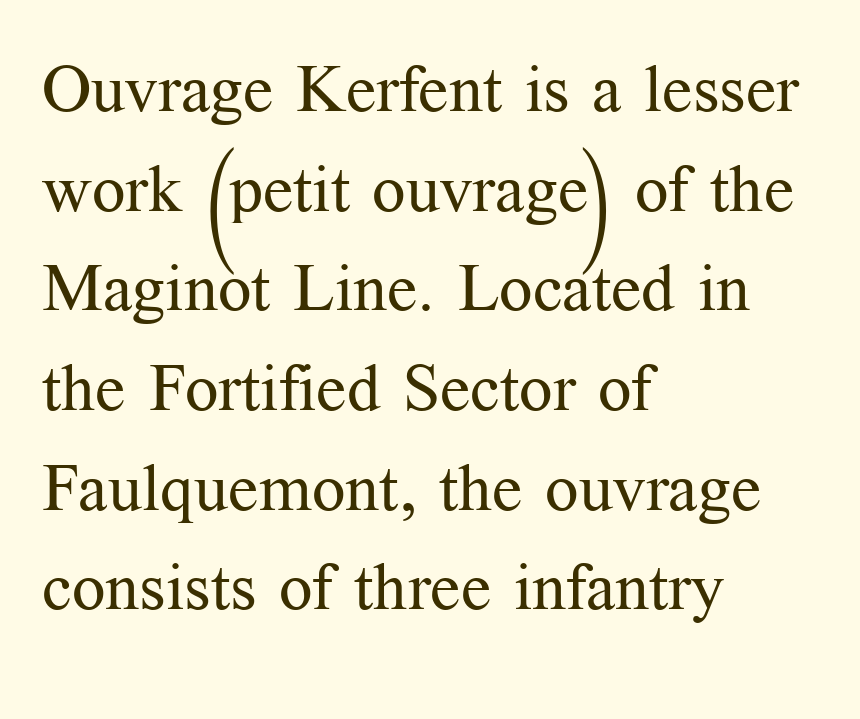
Q: Is the text bold? A: No.
Q: Is the text italic (slanted)? A: No, it is upright.
Q: Is the typeface a serif or a sans-serif typeface? A: Serif.
Q: Is the text underlined? A: No.
Q: How is the paragraph aligned? A: Left-aligned.
Q: Is the spacing between letters normal or unusually wide? A: Normal.
Q: Is the spacing between lines tight, normal or loose? A: Normal.
Q: Width (condensed, normal, or wide)? A: Normal.
Q: Stroke contrast? A: Medium.
Q: x-height? A: Medium.
Q: Monospaced? A: No.
